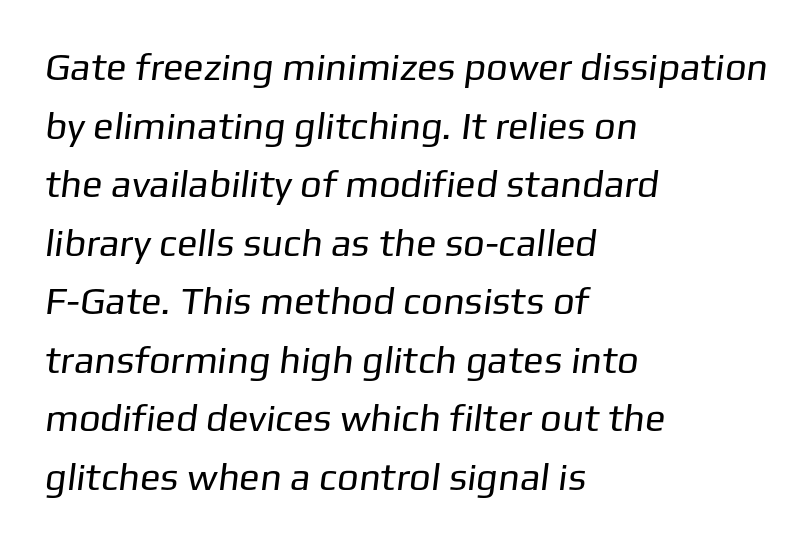
Q: Is the text bold? A: No.
Q: Is the typeface a serif or a sans-serif typeface? A: Sans-serif.
Q: Is the text underlined? A: No.
Q: How is the paragraph aligned? A: Left-aligned.
Q: Is the spacing between letters normal or unusually wide? A: Normal.
Q: Is the spacing between lines tight, normal or loose? A: Normal.
Q: Width (condensed, normal, or wide)? A: Normal.
Q: Stroke contrast? A: Low.
Q: x-height? A: Medium.
Q: Monospaced? A: No.
